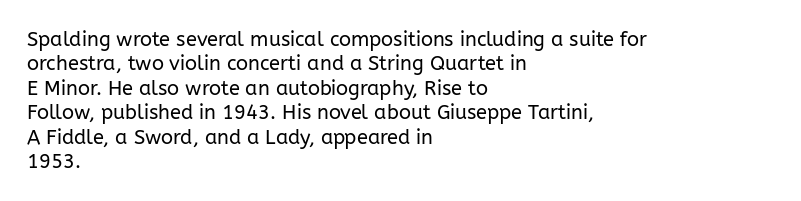
These lines keep a tight, regular rhythm from letter to letter. In CSS terms this would be text-align: left. Weight: in the light-to-regular range. This is roman type, the default non-slanted kind. Decoration check: the copy has no underline.
